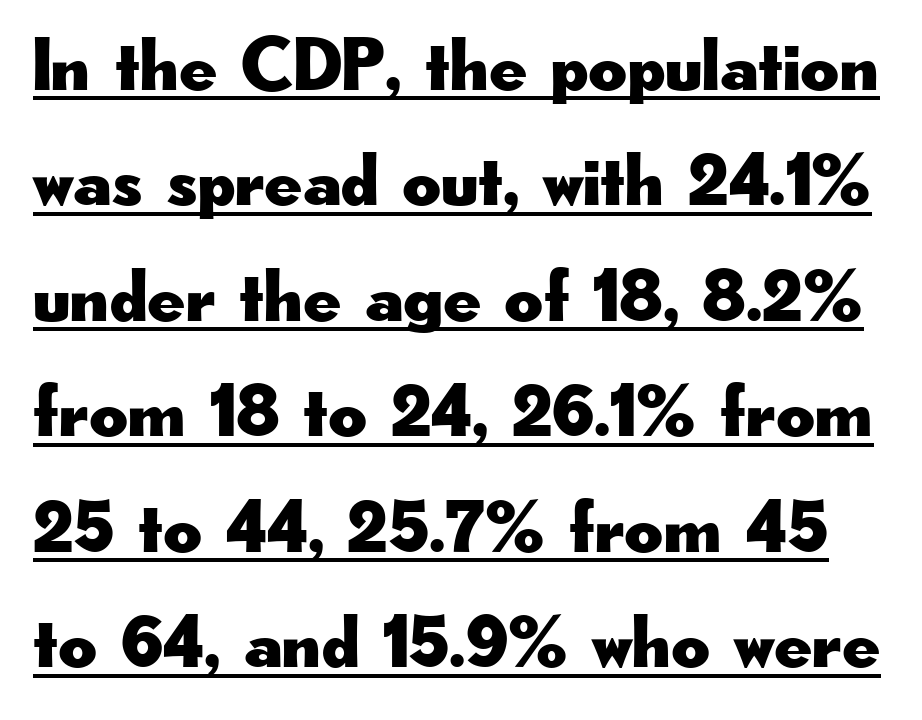
The image shows 75 px wide sans-serif type, upright; set normal line spacing (1.54x), normal letter spacing, underlined; low stroke contrast and a small x-height.
